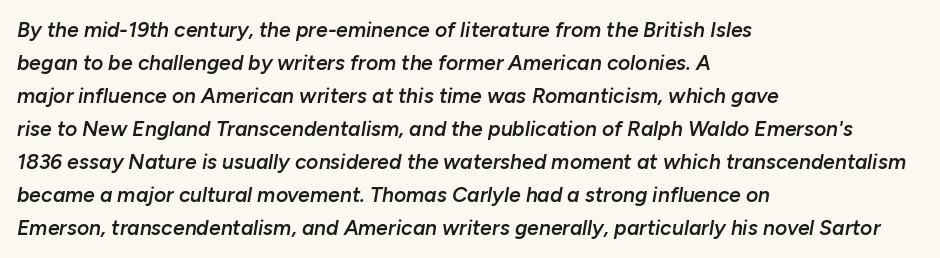
Q: Is the text bold? A: Semi-bold.
Q: Is the text italic (slanted)? A: Yes, it leans right by about 10 degrees.
Q: Is the text underlined? A: No.
Q: How is the paragraph aligned? A: Left-aligned.
Q: Is the spacing between letters normal or unusually wide? A: Normal.
Q: Is the spacing between lines tight, normal or loose? A: Normal.
